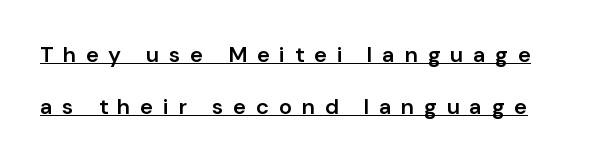
There is plenty of visible air inserted between adjacent glyphs. Quick note: underline on. You can tell it's not italic because the verticals are truly vertical. Typographic density is moderately raised because the face is semibold. The designer dialed line spacing up above the default.
